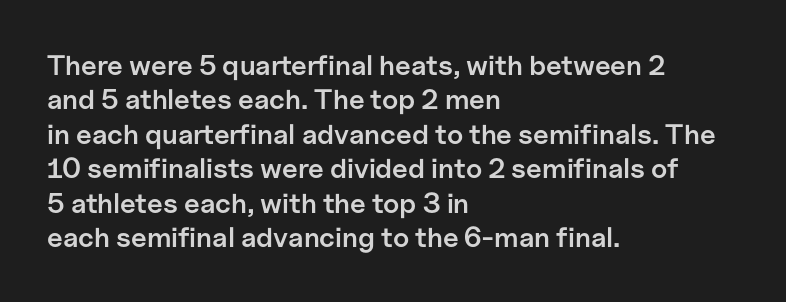
The image shows 28 px semibold sans-serif type, upright; set left-aligned, line spacing 1.23x, normal letter spacing, not underlined; low stroke contrast and a medium x-height.
